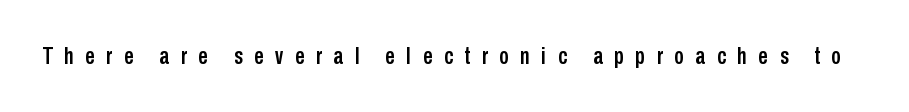
Italic: no, the glyphs are upright roman. Does extra space separate the letters? Yes, quite a lot of it. The space directly below the letters is spotless.
